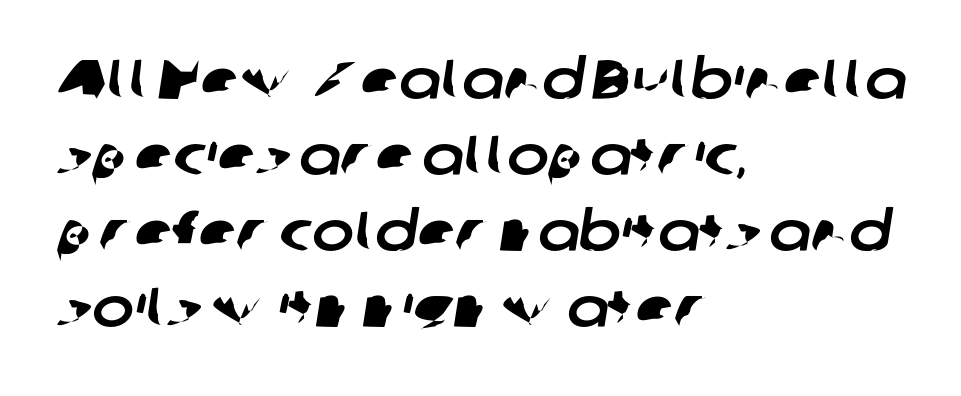
The rows are spaced the way most documents space them. Just letters on the line, the space beneath them empty. A typesetter would label this face a sans. Tracking here is standard; glyphs follow each other at the usual distance. This sample has the flowing, uneven cadence of proportional lettering. A student would call this left alignment; a typographer would say flush left, rag right.
